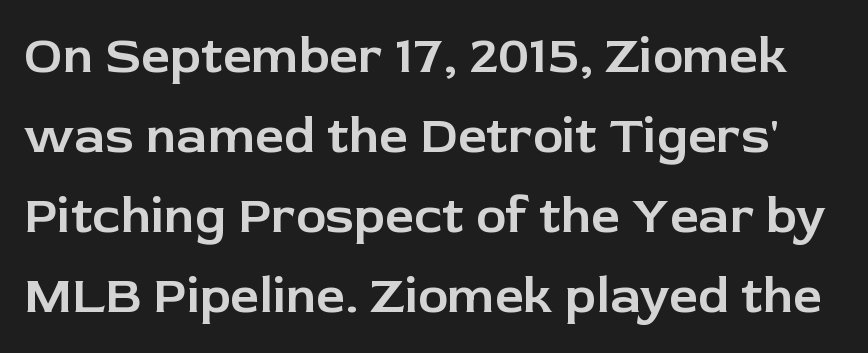
Q: Is the text italic (slanted)? A: No, it is upright.
Q: Is the typeface a serif or a sans-serif typeface? A: Sans-serif.
Q: Is the text underlined? A: No.
Q: Is the spacing between letters normal or unusually wide? A: Normal.
Q: Is the spacing between lines tight, normal or loose? A: Normal.
Q: Width (condensed, normal, or wide)? A: Normal.
Q: Stroke contrast? A: Low.
Q: x-height? A: Medium.
Q: Monospaced? A: No.
